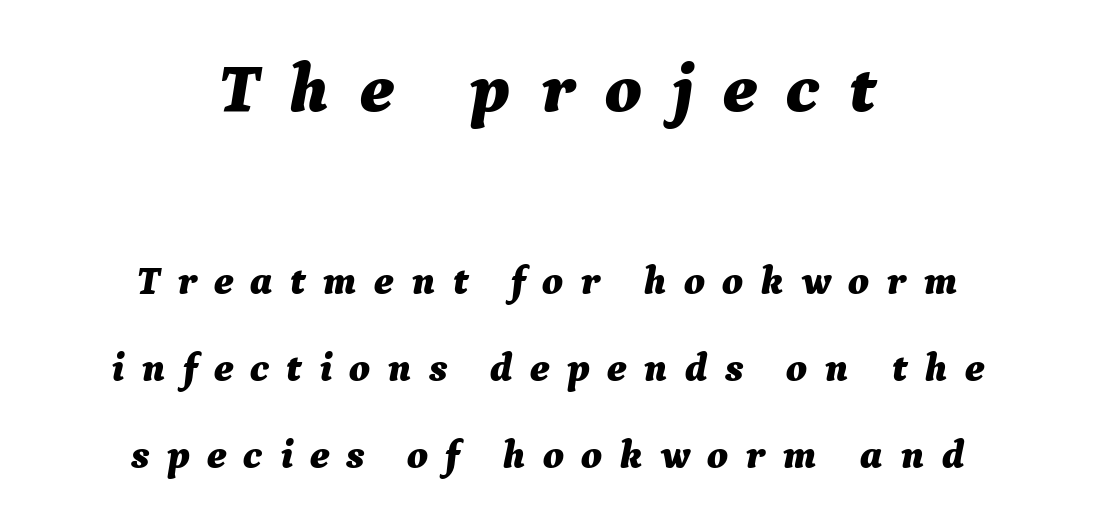
Q: Is the text bold? A: Yes.
Q: Is the text italic (slanted)? A: Yes, it leans right by about 9 degrees.
Q: Is the text underlined? A: No.
Q: How is the paragraph aligned? A: Centered.
Q: Is the spacing between letters normal or unusually wide? A: Unusually wide.
Q: Is the spacing between lines tight, normal or loose? A: Loose.
Q: Which block of text is set in a larger size, the first (top) or the second (bottom)? A: The first (top) one.
Q: Width (condensed, normal, or wide)? A: Normal.
Q: Stroke contrast? A: Medium.
Q: x-height? A: Medium.
Q: Monospaced? A: No.
